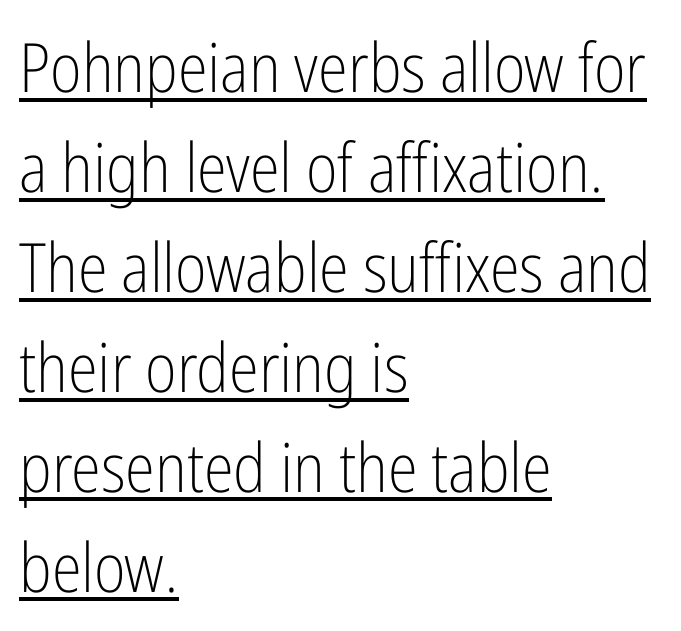
Q: Is the text bold? A: No.
Q: Is the text italic (slanted)? A: No, it is upright.
Q: Is the typeface a serif or a sans-serif typeface? A: Sans-serif.
Q: Is the text underlined? A: Yes.
Q: How is the paragraph aligned? A: Left-aligned.
Q: Is the spacing between letters normal or unusually wide? A: Normal.
Q: Is the spacing between lines tight, normal or loose? A: Normal.
Q: Width (condensed, normal, or wide)? A: Condensed.
Q: Stroke contrast? A: Low.
Q: x-height? A: Medium.
Q: Monospaced? A: No.
